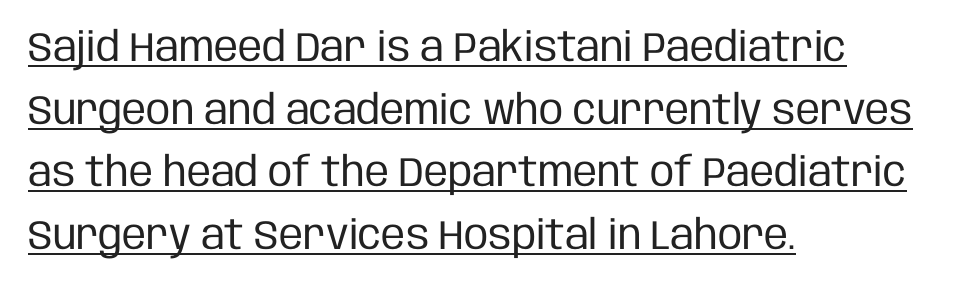
Q: Is the text bold? A: No.
Q: Is the text italic (slanted)? A: No, it is upright.
Q: Is the typeface a serif or a sans-serif typeface? A: Sans-serif.
Q: Is the text underlined? A: Yes.
Q: How is the paragraph aligned? A: Left-aligned.
Q: Is the spacing between letters normal or unusually wide? A: Normal.
Q: Is the spacing between lines tight, normal or loose? A: Normal.
Q: Width (condensed, normal, or wide)? A: Condensed.
Q: Stroke contrast? A: Low.
Q: x-height? A: Large.
Q: Monospaced? A: No.
